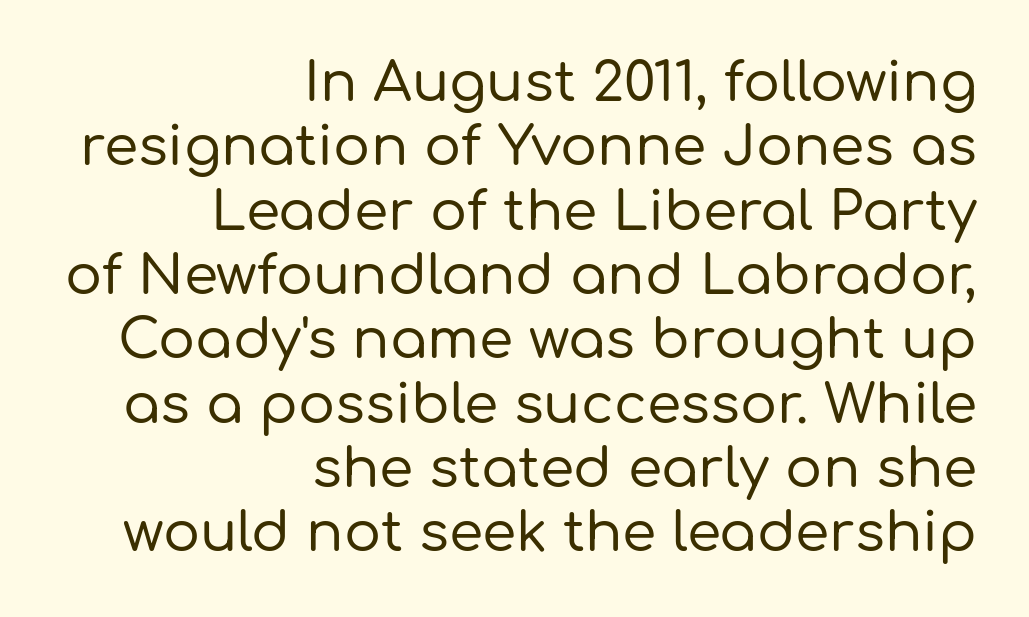
Q: Is the text italic (slanted)? A: No, it is upright.
Q: Is the typeface a serif or a sans-serif typeface? A: Sans-serif.
Q: Is the text underlined? A: No.
Q: How is the paragraph aligned? A: Right-aligned.
Q: Is the spacing between letters normal or unusually wide? A: Normal.
Q: Width (condensed, normal, or wide)? A: Normal.
Q: Stroke contrast? A: Low.
Q: x-height? A: Medium.
Q: Monospaced? A: No.
